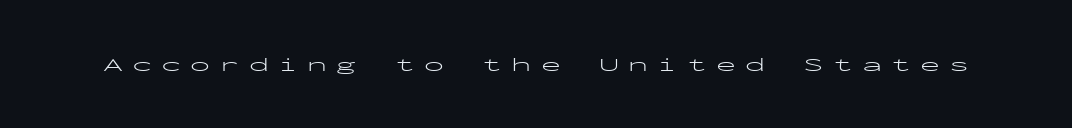
{"italic": "no", "bold": "no", "underline": "no", "letter_spacing": "wide", "letter_spacing_em": 0.46, "glyph_px": 20}
